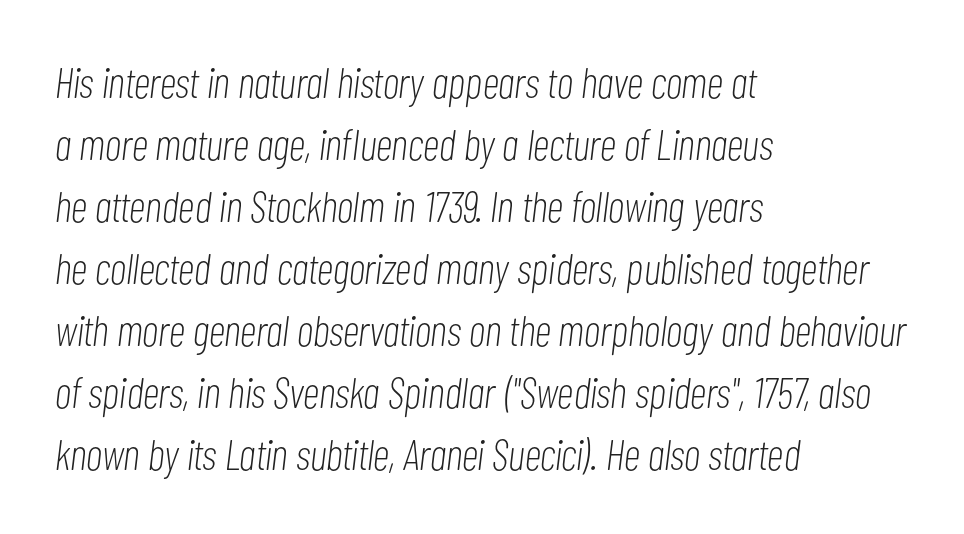
The rendering uses natural spacing where letterforms have individual widths. Compared with typical paragraphs, the rows here are spaced about the same. Line starts are locked; line ends wander. This reads as an unemphasized weight, regular at the heaviest.
